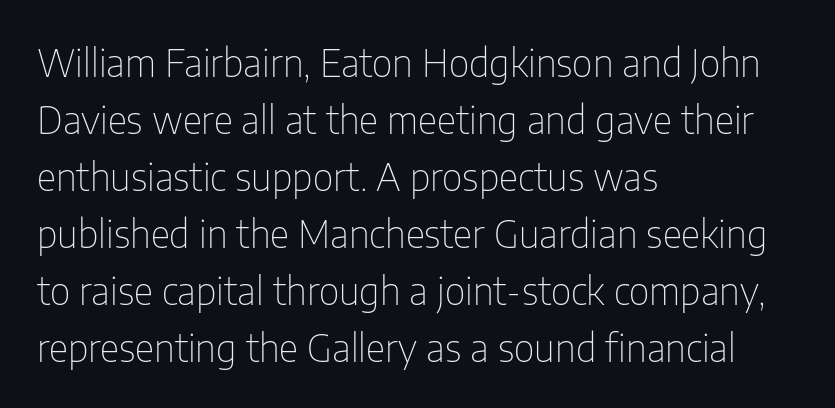
{"serif": "no", "italic": "no", "bold": "no", "weight": "thin", "width": "condensed", "stroke_contrast": "low", "x_height": "medium", "monospaced": "no", "underline": "no", "align": "left", "line_spacing": "normal", "line_spacing_ratio": 1.5, "letter_spacing": "normal", "letter_spacing_em": 0.0, "glyph_px": 38}
